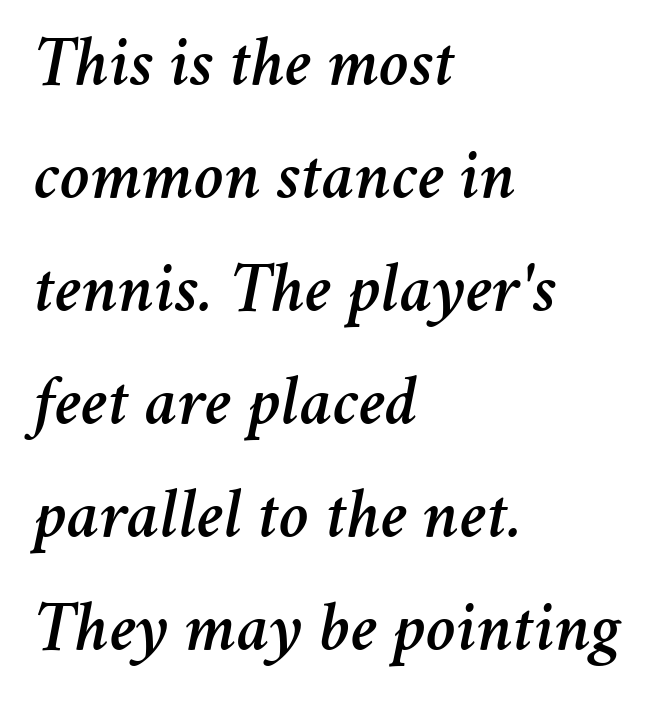
The image shows 72 px text type, italic (leaning right); set left-aligned, normal line spacing (1.57x), normal letter spacing, not underlined; medium stroke contrast and a medium x-height.
